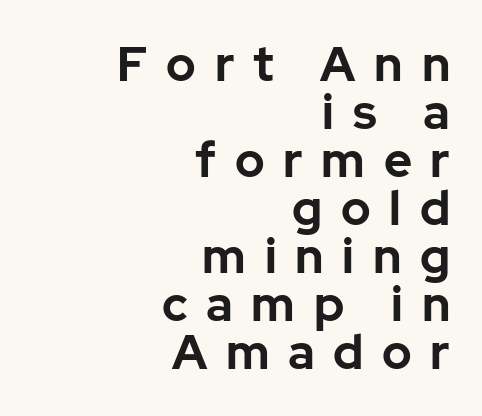
{"serif": "no", "italic": "no", "bold": "yes", "weight": "bold", "width": "normal", "stroke_contrast": "low", "x_height": "medium", "monospaced": "no", "underline": "no", "align": "right", "line_spacing": "tight", "line_spacing_ratio": 1.0, "letter_spacing": "wide", "letter_spacing_em": 0.39, "glyph_px": 48}
